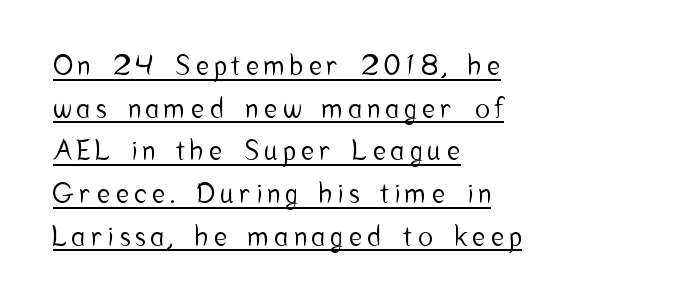
{"italic": "no", "underline": "yes", "align": "left", "line_spacing": "normal", "line_spacing_ratio": 1.58, "letter_spacing": "wide", "letter_spacing_em": 0.22, "glyph_px": 27}
